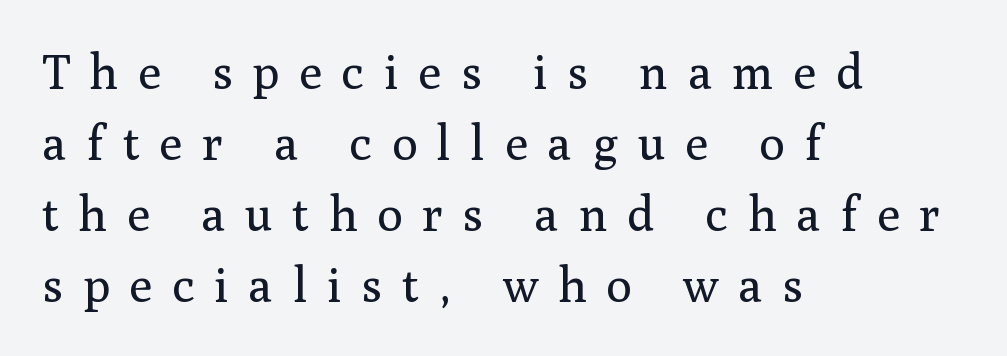
Q: Is the text bold? A: No.
Q: Is the text italic (slanted)? A: No, it is upright.
Q: Is the typeface a serif or a sans-serif typeface? A: Serif.
Q: Is the text underlined? A: No.
Q: How is the paragraph aligned? A: Left-aligned.
Q: Is the spacing between letters normal or unusually wide? A: Unusually wide.
Q: Is the spacing between lines tight, normal or loose? A: Normal.
Q: Width (condensed, normal, or wide)? A: Normal.
Q: Stroke contrast? A: Medium.
Q: x-height? A: Medium.
Q: Monospaced? A: No.
